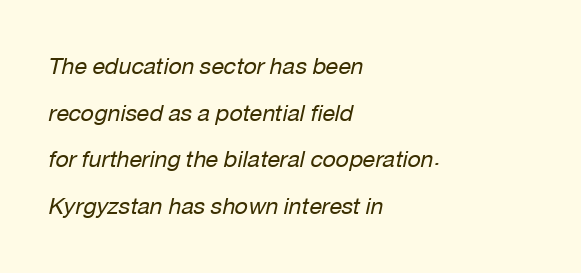
Notice how the passage keeps a crisp vertical edge on the left only. Italic: yes, the glyphs are oblique. Honestly, the letter spacing is just normal — you wouldn't notice it. Interline gaps are noticeably wide in this sample. Letters have the restrained weight of plain body copy at most. The zone under the glyphs is completely vacant.
